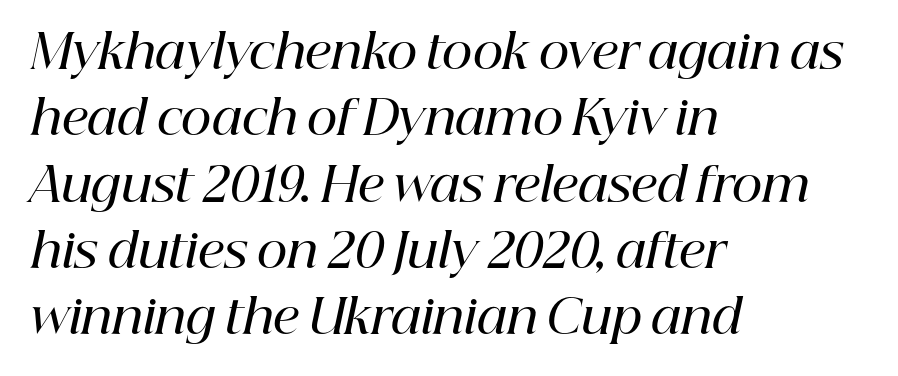
{"serif": "yes", "italic": "yes", "lean": "right", "slant_degrees": 12, "bold": "semi", "weight": "semibold", "width": "normal", "stroke_contrast": "high", "x_height": "medium", "monospaced": "no", "underline": "no", "align": "left", "line_spacing": "normal", "line_spacing_ratio": 1.41, "letter_spacing": "normal", "letter_spacing_em": 0.0, "glyph_px": 47}
